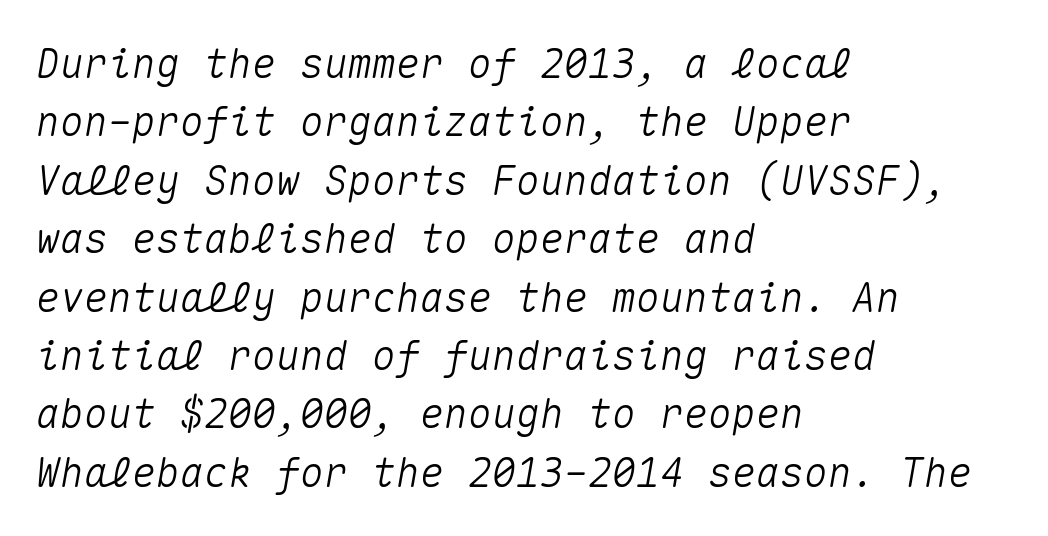
{"italic": "yes", "lean": "right", "slant_degrees": 10, "width": "normal", "stroke_contrast": "medium", "x_height": "medium", "monospaced": "yes", "underline": "no", "align": "left", "line_spacing": "normal", "line_spacing_ratio": 1.46, "letter_spacing": "normal", "letter_spacing_em": 0.0, "glyph_px": 40}
